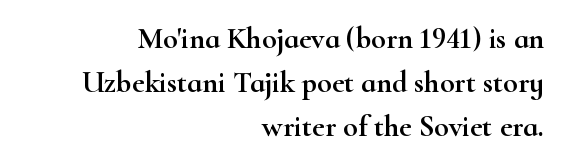
Q: Is the text italic (slanted)? A: No, it is upright.
Q: Is the typeface a serif or a sans-serif typeface? A: Serif.
Q: Is the text underlined? A: No.
Q: How is the paragraph aligned? A: Right-aligned.
Q: Is the spacing between letters normal or unusually wide? A: Normal.
Q: Is the spacing between lines tight, normal or loose? A: Normal.
Q: Width (condensed, normal, or wide)? A: Wide.
Q: Stroke contrast? A: High.
Q: x-height? A: Small.
Q: Monospaced? A: No.
